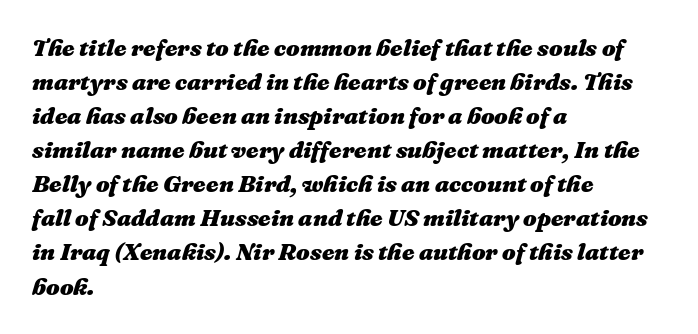
The image shows 24 px bold type, italic (leaning right); set left-aligned, normal line spacing (1.42x), normal letter spacing, not underlined.
